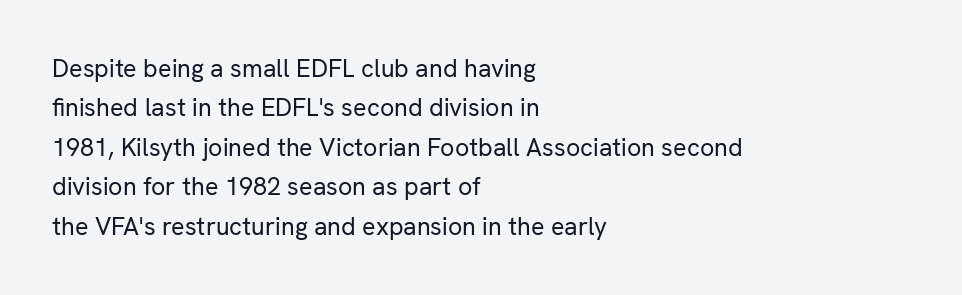
Q: Is the text bold? A: No.
Q: Is the text italic (slanted)? A: No, it is upright.
Q: Is the text underlined? A: No.
Q: How is the paragraph aligned? A: Left-aligned.
Q: Is the spacing between letters normal or unusually wide? A: Normal.
Q: Is the spacing between lines tight, normal or loose? A: Normal.
